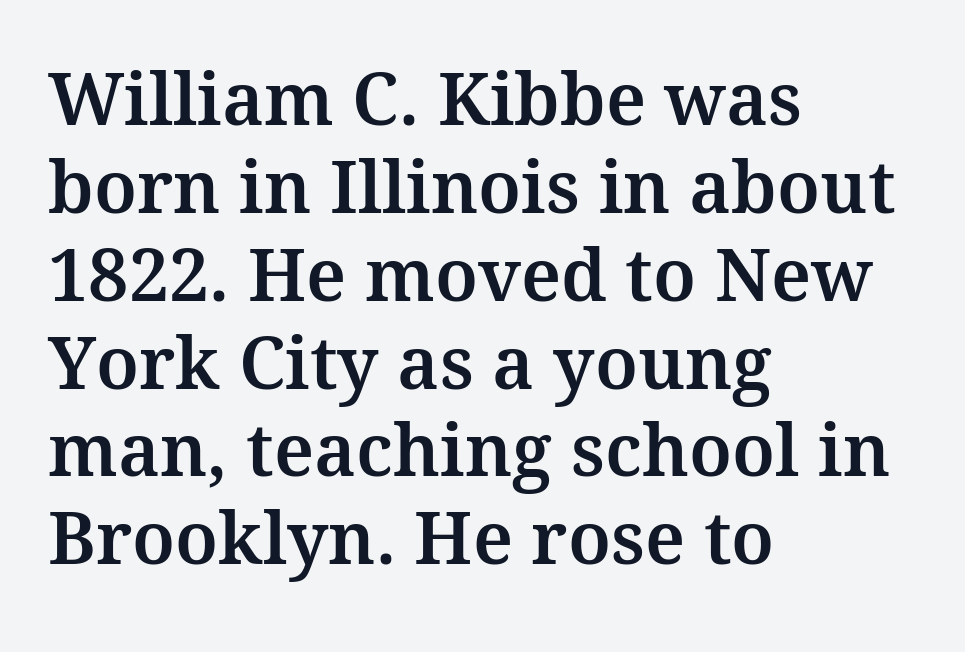
The area under the type is left untouched. These lines keep a tight, regular rhythm from letter to letter. Do the letters lean? They stand straight. If you drew a ruler down the left edge, every line would touch it. The glyphs in this specimen are seriffed.
